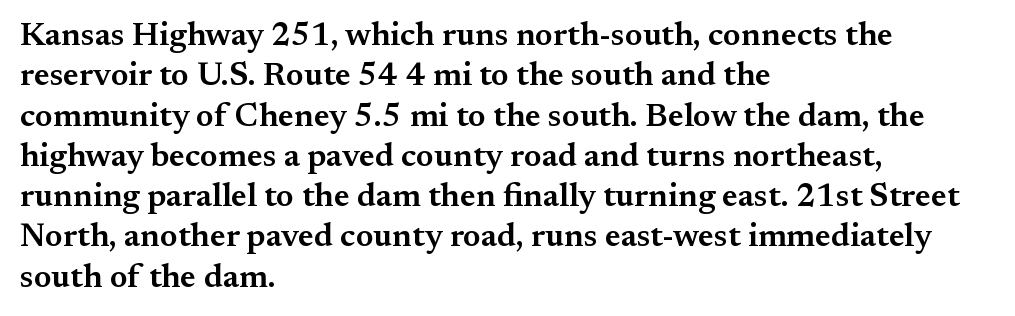
{"serif": "yes", "italic": "no", "bold": "semi", "weight": "semibold", "width": "normal", "stroke_contrast": "medium", "x_height": "small", "monospaced": "no", "underline": "no", "align": "left", "line_spacing_ratio": 1.22, "letter_spacing": "normal", "letter_spacing_em": 0.0, "glyph_px": 33}
